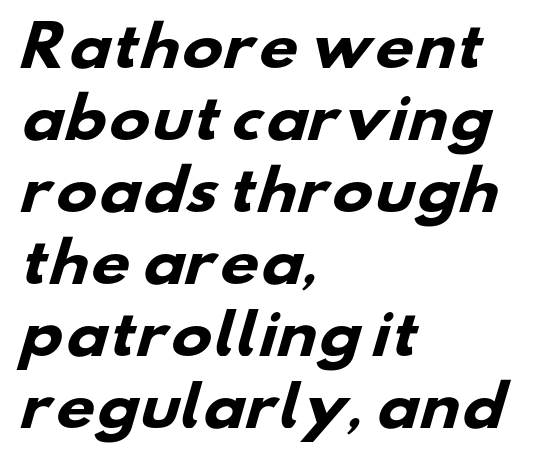
{"serif": "no", "bold": "yes", "weight": "heavy", "width": "wide", "stroke_contrast": "low", "x_height": "small", "monospaced": "no", "underline": "no", "align": "left", "line_spacing": "normal", "line_spacing_ratio": 1.31, "letter_spacing": "normal", "letter_spacing_em": 0.0, "glyph_px": 55}
